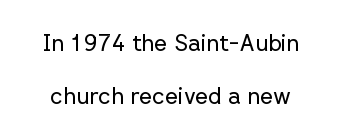
The string is rendered with underlining switched off. Does the lettering tilt? It doesn't — this is upright. Summary of weight: not heavy and not bold. The passage shown stacks its lines with a broad gap.
